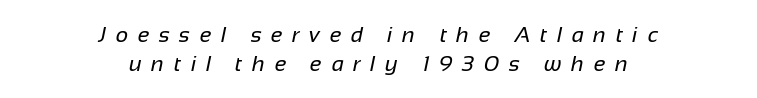
What's the leading like? Ordinary, nothing unusual. No heavy texture on the line: the type isn't bold. You could only call the tracking loose — the letters float apart. Rule under the text: the space is simply empty.
